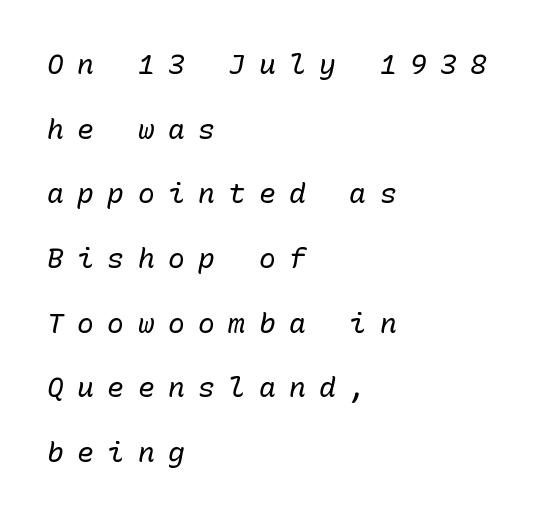
{"italic": "yes", "lean": "right", "slant_degrees": 10, "bold": "no", "weight": "regular", "width": "normal", "stroke_contrast": "low", "x_height": "medium", "monospaced": "yes", "underline": "no", "align": "left", "line_spacing": "loose", "line_spacing_ratio": 2.31, "letter_spacing": "wide", "letter_spacing_em": 0.48, "glyph_px": 28}
